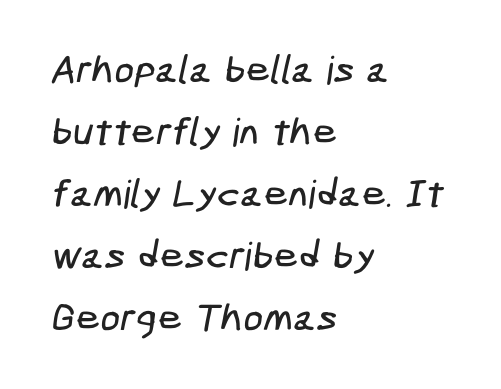
The image shows 39 px condensed sans-serif type; set left-aligned, normal line spacing (1.59x), normal letter spacing, not underlined; low stroke contrast and a medium x-height.
